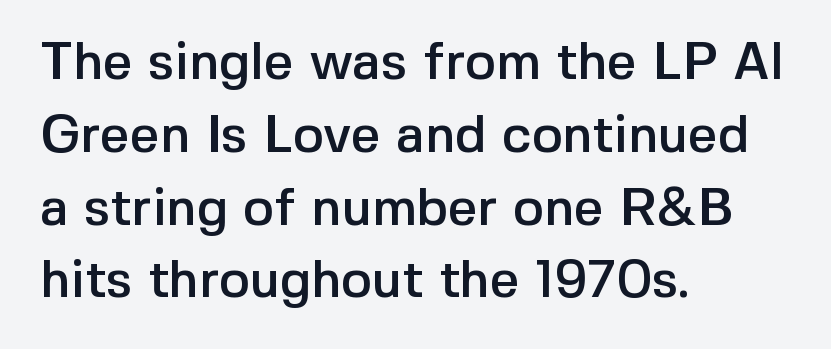
{"serif": "no", "italic": "no", "width": "normal", "x_height": "medium", "monospaced": "no", "underline": "no", "align": "left", "line_spacing": "normal", "line_spacing_ratio": 1.4, "letter_spacing": "normal", "letter_spacing_em": 0.0, "glyph_px": 52}
